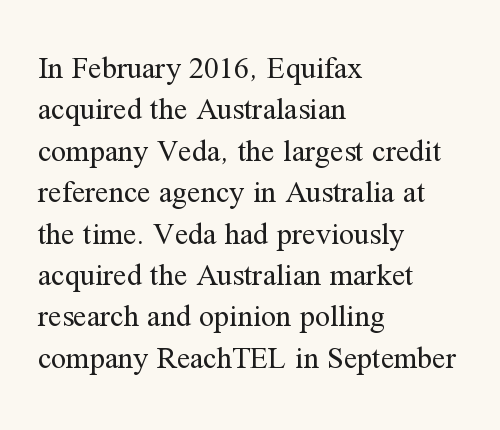
The passage shown is not underscored anywhere. The letters stand straight up with perfectly vertical stems. The setting favours the left margin, as ordinary paragraphs usually do. The letters advance in unequal steps, a hallmark of proportional type.
